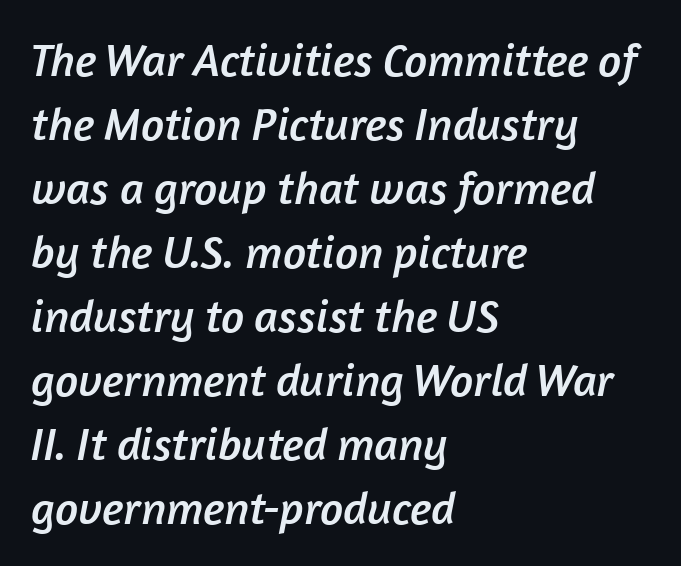
{"serif": "no", "width": "normal", "stroke_contrast": "low", "x_height": "medium", "monospaced": "no", "underline": "no", "align": "left", "line_spacing": "normal", "line_spacing_ratio": 1.39, "letter_spacing": "normal", "letter_spacing_em": 0.0, "glyph_px": 46}
